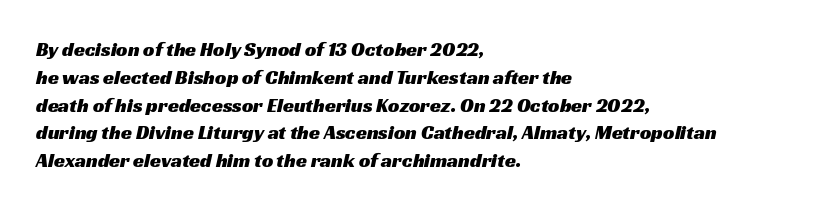
The image shows 20 px text type; set left-aligned, normal line spacing (1.39x), normal letter spacing, not underlined.
